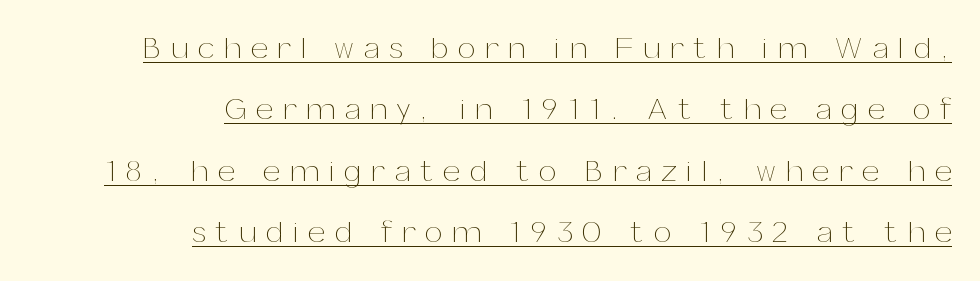
{"italic": "no", "bold": "no", "weight": "thin", "width": "normal", "stroke_contrast": "medium", "x_height": "medium", "monospaced": "no", "underline": "yes", "align": "right", "line_spacing": "loose", "line_spacing_ratio": 1.98, "letter_spacing": "wide", "letter_spacing_em": 0.33, "glyph_px": 31}
